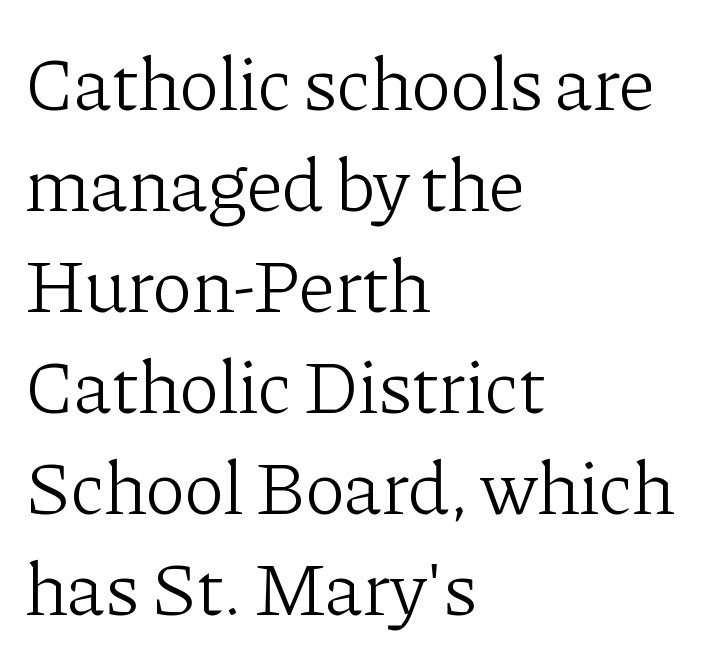
The type sits square on the baseline with zero lean. Stems and bowls with no extra thickness — not bold. If you drew a ruler down the left edge, every line would touch it. Spacing verdict: proportional, widths tailored to each character.
